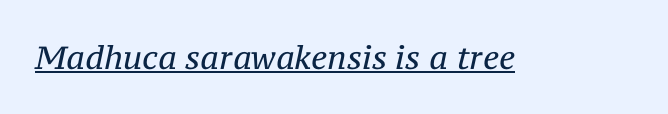
The image shows 32 px regular-weight serif type, italic (leaning right); set normal letter spacing, underlined; medium stroke contrast and a medium x-height.
